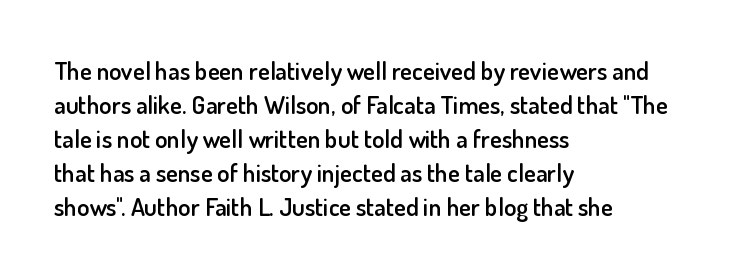
The image shows 25 px text type, upright; set left-aligned, normal line spacing (1.36x), normal letter spacing, not underlined.
